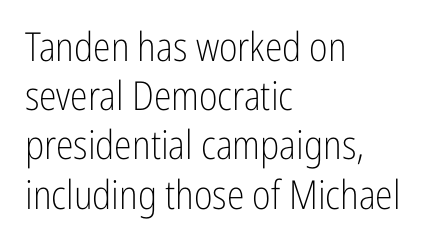
A clean baseline with only descenders dipping below it. The type sits square on the baseline with zero lean. Unbolded letterforms with no extra heft. These lines are set flush left with a ragged right edge. No feet cap the strokes, marking this as sans-serif type. Tracking value appears to be zero — textbook default spacing.
